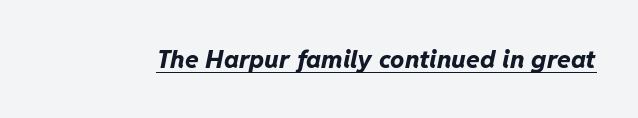
There is no visible air inserted between adjacent glyphs. The sample's only ornament is a line tracing under the words. Thick stems and heavy bowls — unmistakably bold. Quick note: italic.
